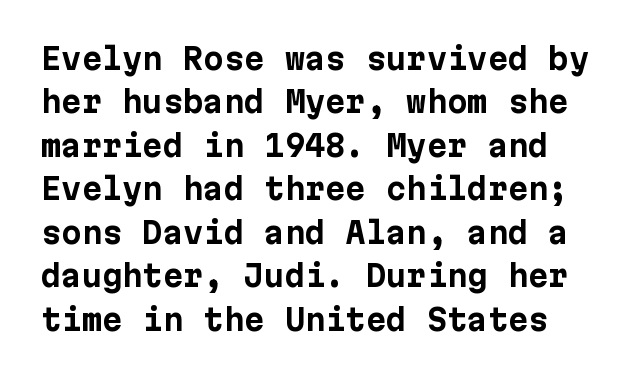
Heavy, bold letterforms. Font category for this specimen: sans-serif. Vertical strokes here are truly vertical. Check under the words: just untouched page. Letter spacing: default.
